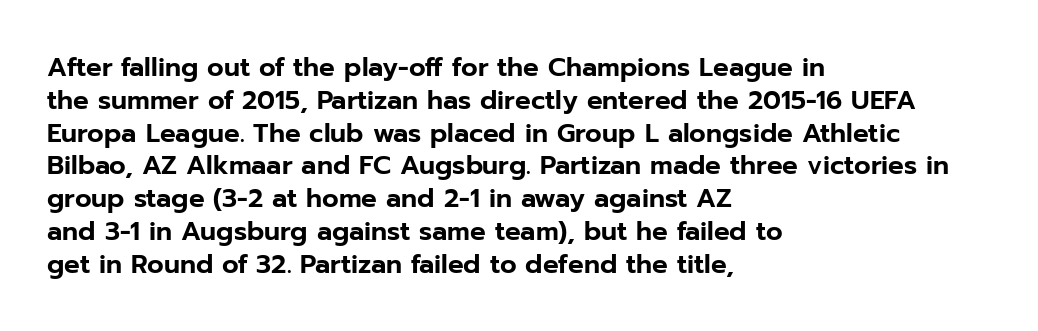
Each new line begins a customary step beneath the previous one. The passage shown is not underscored anywhere. Unlike italic type, these characters show no tilt at all. Casual observation: everything's shoved over to the left.
